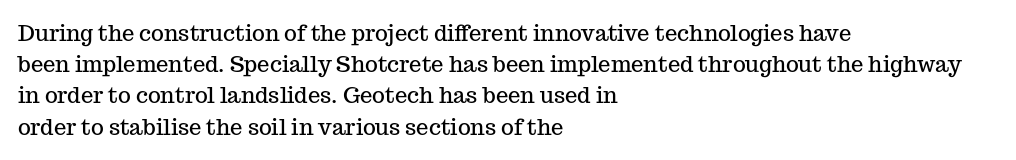
The image shows 22 px text type, upright; set left-aligned, normal line spacing (1.42x), normal letter spacing, not underlined.
